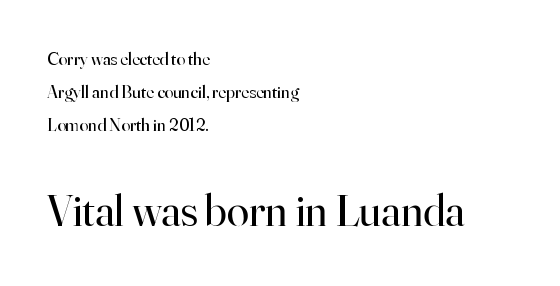
{"serif": "yes", "italic": "no", "bold": "no", "weight": "regular", "width": "normal", "stroke_contrast": "high", "x_height": "small", "monospaced": "no", "underline": "no", "align": "left", "line_spacing_ratio": 1.82, "letter_spacing": "normal", "letter_spacing_em": 0.0, "larger_block": "second", "size_ratio": 2.5, "glyph_px": 45}
